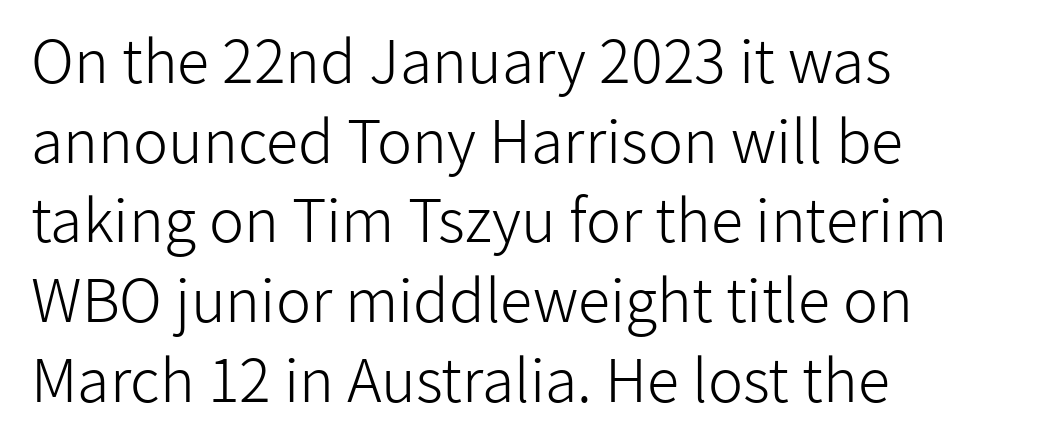
The image shows 59 px light sans-serif type, upright; set left-aligned, normal line spacing (1.35x), normal letter spacing, not underlined; low stroke contrast and a medium x-height.
